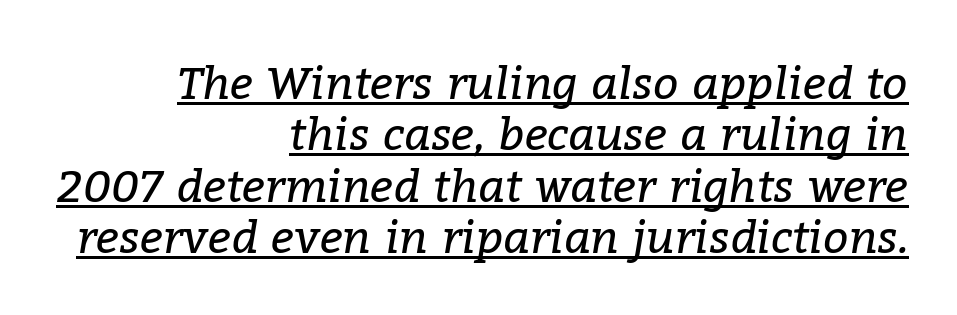
The image shows 45 px regular-weight serif type, italic (leaning right); set right-aligned, tight line spacing (1.14x), normal letter spacing, underlined; low stroke contrast and a medium x-height.
